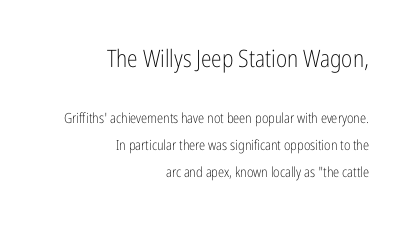
The image shows 24 px text type, upright; set right-aligned, loose line spacing (1.91x), normal letter spacing, not underlined; the first (top) block is 1.71x larger.
